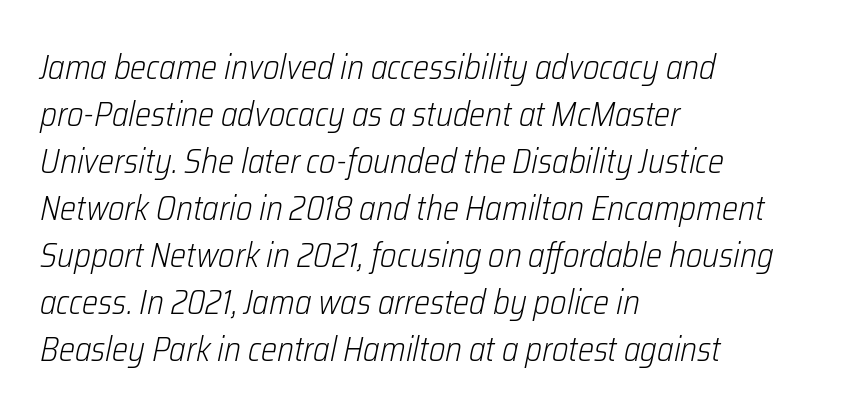
{"italic": "yes", "lean": "right", "slant_degrees": 12, "bold": "no", "weight": "light", "width": "condensed", "stroke_contrast": "low", "x_height": "medium", "monospaced": "no", "underline": "no", "align": "left", "line_spacing": "normal", "line_spacing_ratio": 1.38, "letter_spacing": "normal", "letter_spacing_em": 0.0, "glyph_px": 34}
